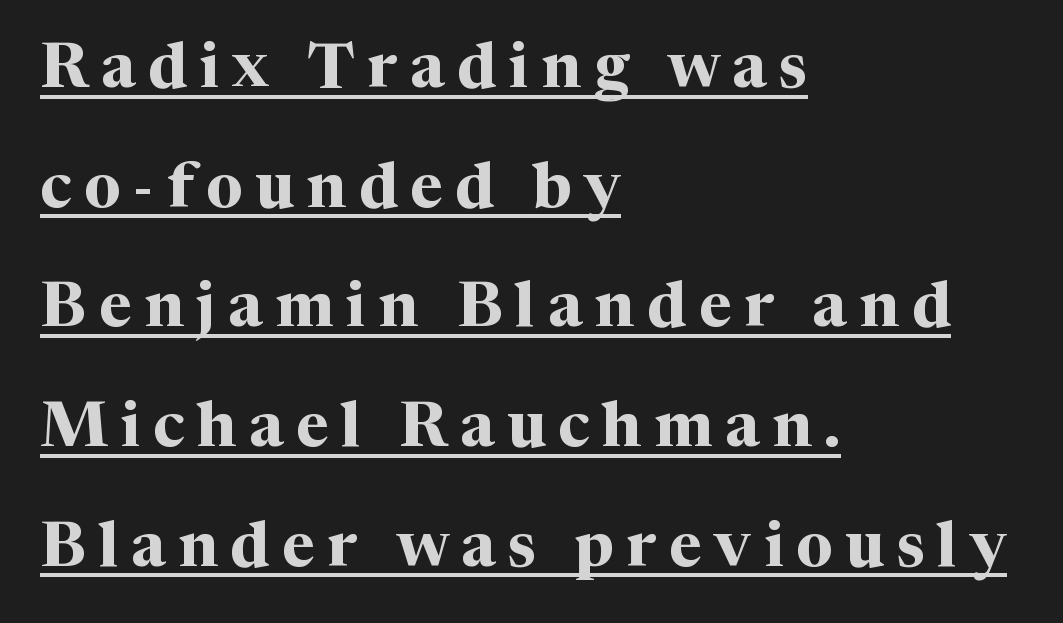
{"serif": "yes", "italic": "no", "bold": "yes", "weight": "bold", "width": "normal", "stroke_contrast": "medium", "x_height": "medium", "monospaced": "no", "underline": "yes", "align": "left", "line_spacing": "loose", "line_spacing_ratio": 1.9, "letter_spacing": "wide", "letter_spacing_em": 0.2, "glyph_px": 63}
